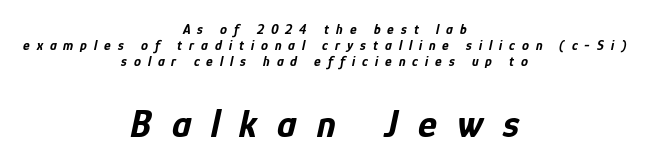
The image shows 40 px bold, condensed type, italic (leaning right); set centered, tight line spacing (1.15x), unusually wide letter spacing (+0.5 em), not underlined; the second (bottom) block is 2.86x larger; low stroke contrast and a medium x-height.
